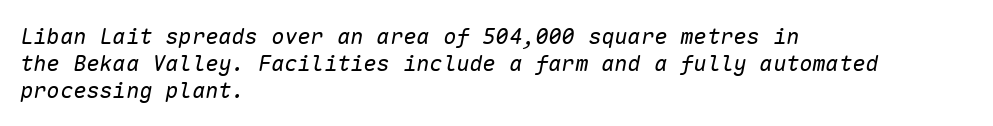
{"italic": "yes", "lean": "right", "slant_degrees": 10, "bold": "no", "underline": "no", "align": "left", "line_spacing_ratio": 1.22, "letter_spacing": "normal", "letter_spacing_em": 0.0, "glyph_px": 22}
